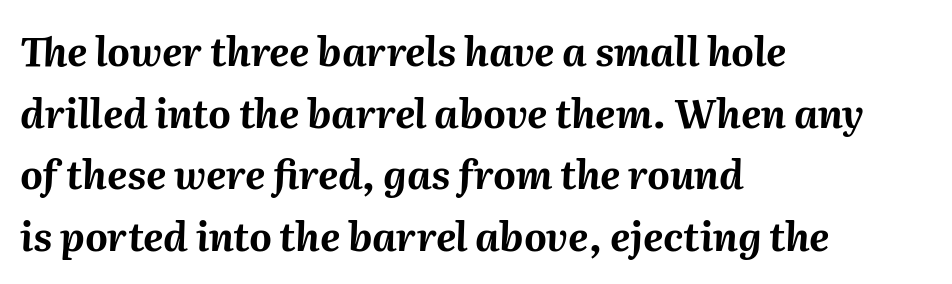
{"italic": "yes", "lean": "right", "slant_degrees": 2, "bold": "yes", "weight": "bold", "width": "normal", "stroke_contrast": "medium", "x_height": "medium", "monospaced": "no", "underline": "no", "align": "left", "line_spacing": "normal", "line_spacing_ratio": 1.58, "letter_spacing": "normal", "letter_spacing_em": 0.0, "glyph_px": 39}
